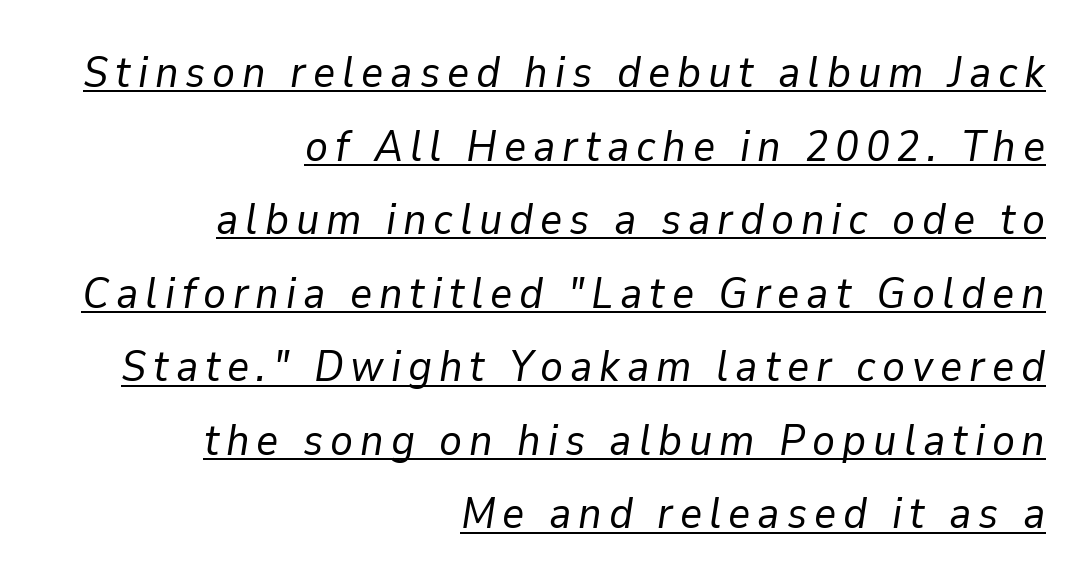
The image shows 43 px regular-weight type, italic (leaning right); set right-aligned, line spacing 1.71x, underlined; low stroke contrast and a medium x-height.
